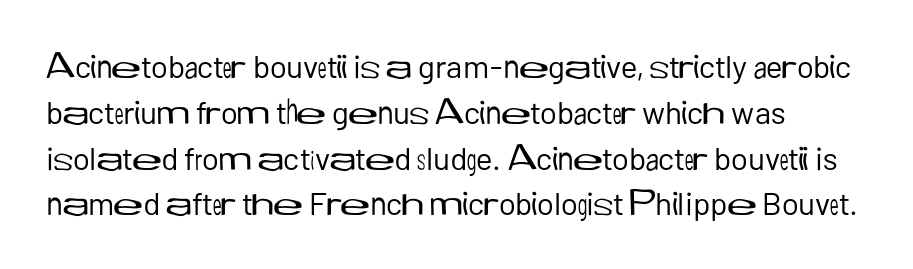
This sample uses plain, unmodified letter spacing. The lettering holds an erect, upright posture throughout. Weight: not bold — regular or lighter. The passage shown is not underscored anywhere.
